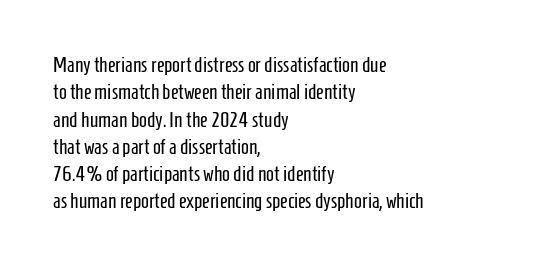
Reading down the block, your eye returns to a fixed left position each line. The weight tops out at a normal text grade. Interline gaps are of average width in this sample. The letters sit at their default tracking, neither squeezed nor spread.
